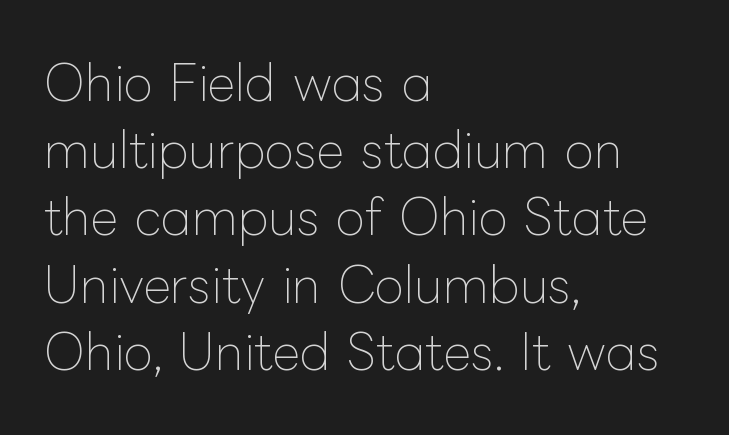
{"italic": "no", "bold": "no", "weight": "thin", "width": "normal", "stroke_contrast": "low", "x_height": "medium", "monospaced": "no", "underline": "no", "align": "left", "line_spacing": "normal", "line_spacing_ratio": 1.4, "letter_spacing": "normal", "letter_spacing_em": 0.0, "glyph_px": 48}
